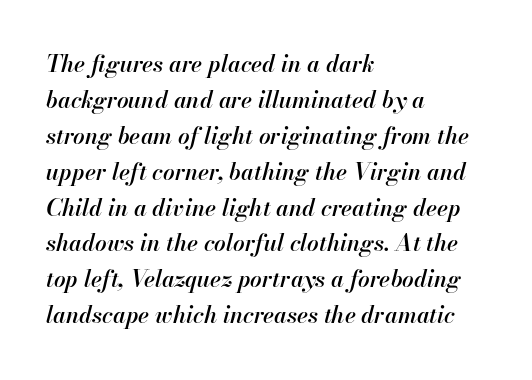
The image shows 23 px text type, italic (leaning right); set left-aligned, normal line spacing (1.56x), normal letter spacing, not underlined.
